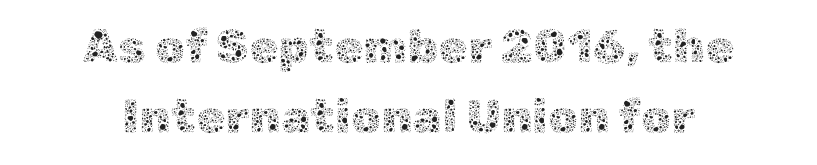
{"italic": "no", "bold": "no", "weight": "thin", "width": "normal", "x_height": "medium", "monospaced": "no", "underline": "no", "align": "center", "line_spacing": "normal", "line_spacing_ratio": 1.49, "letter_spacing": "normal", "letter_spacing_em": 0.0, "glyph_px": 47}
